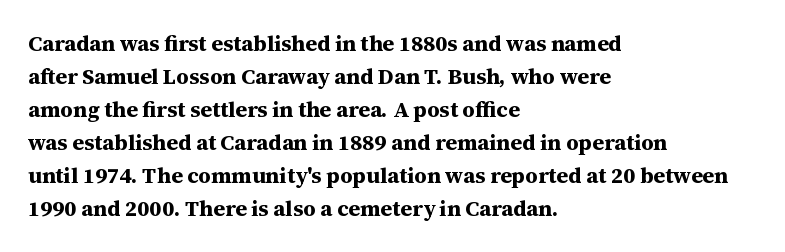
You'd pick this weight for a headline — it's a proper bold. The lettering holds an erect, upright posture throughout. Glance below the letters and you will spot only blank space. Layout note: lines flush left. Characters follow at the spacing the type designer built in. These lines sit exactly where default settings would place them.
